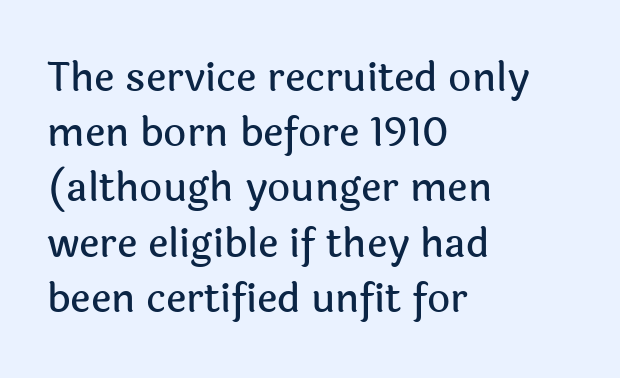
{"serif": "no", "italic": "no", "width": "normal", "x_height": "medium", "monospaced": "no", "underline": "no", "align": "left", "line_spacing": "normal", "line_spacing_ratio": 1.38, "letter_spacing": "normal", "letter_spacing_em": 0.0, "glyph_px": 40}
